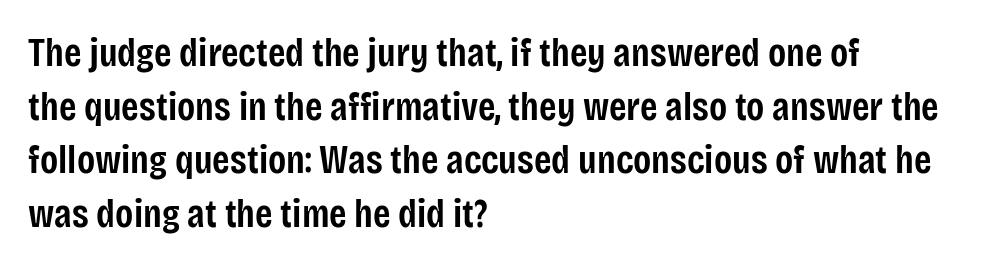
Visually the block forms a straight wall on the left and a jagged coastline on the right. Clear beneath every line of the passage. Think of a printed novel: that variable character pitch is what you see here. Does extra space separate the letters? No, they use regular spacing. Typographic density is moderately raised because the face is semibold. Leading matches the norm, producing a regular column.
